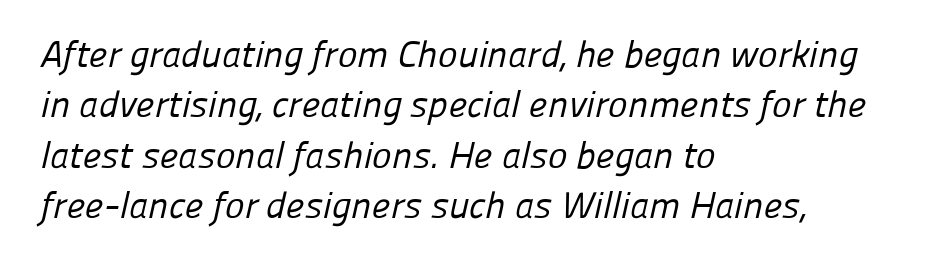
{"serif": "no", "bold": "no", "weight": "regular", "width": "normal", "stroke_contrast": "low", "x_height": "medium", "monospaced": "no", "underline": "no", "align": "left", "line_spacing": "normal", "line_spacing_ratio": 1.36, "letter_spacing": "normal", "letter_spacing_em": 0.0, "glyph_px": 37}
